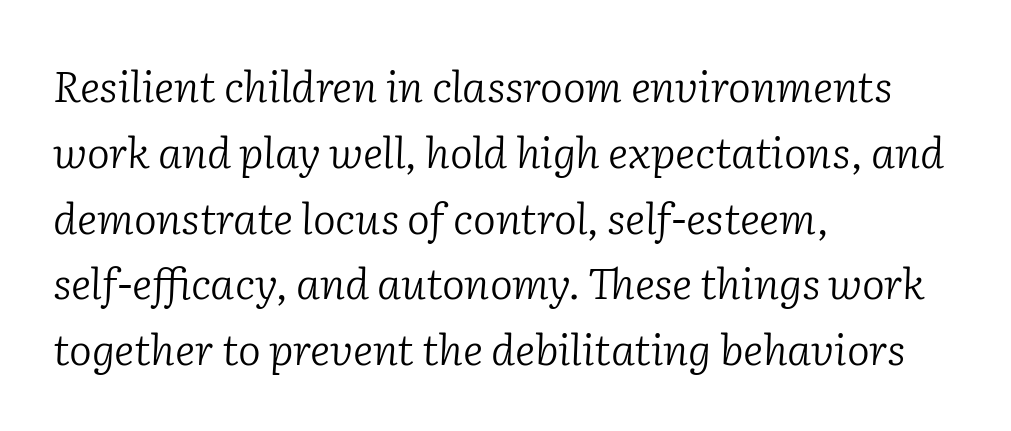
{"serif": "yes", "italic": "yes", "lean": "right", "slant_degrees": 2, "bold": "no", "weight": "light", "width": "normal", "stroke_contrast": "low", "x_height": "medium", "monospaced": "no", "underline": "no", "align": "left", "line_spacing": "normal", "line_spacing_ratio": 1.53, "letter_spacing": "normal", "letter_spacing_em": 0.0, "glyph_px": 43}
